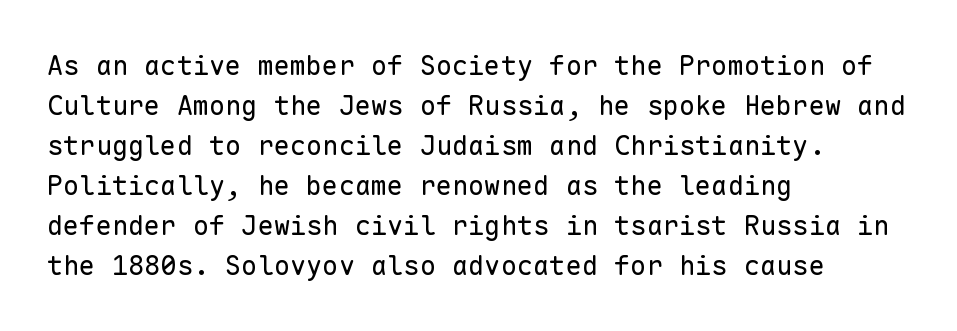
The image shows 27 px text type, upright; set left-aligned, normal line spacing (1.48x), normal letter spacing, not underlined.
